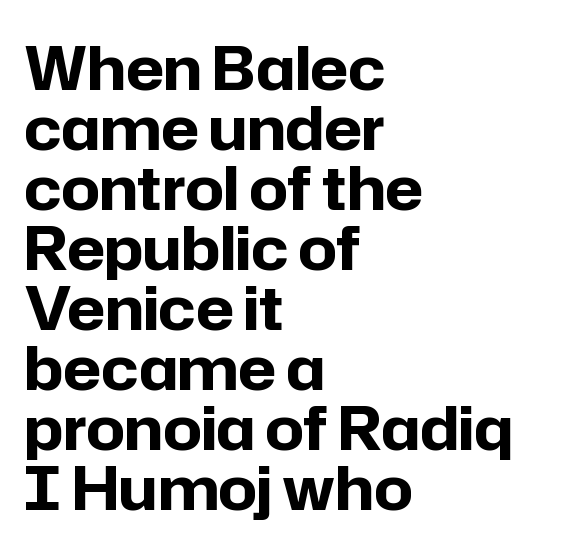
The image shows 60 px bold sans-serif type, upright; set left-aligned, tight line spacing (1.0x), normal letter spacing, not underlined; low stroke contrast and a medium x-height.
